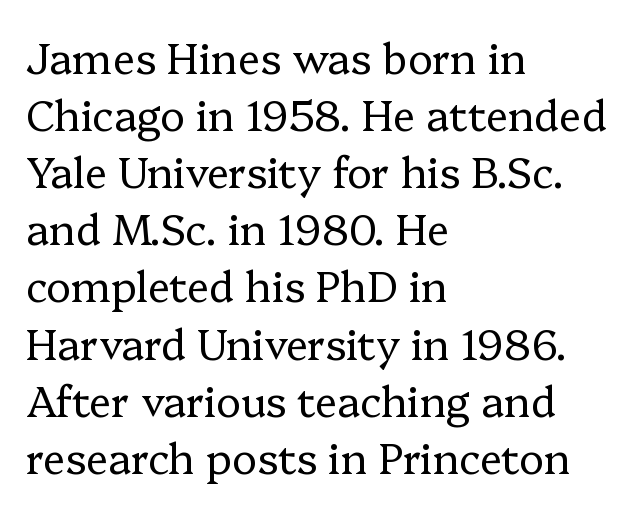
{"serif": "yes", "italic": "no", "bold": "no", "weight": "regular", "width": "normal", "stroke_contrast": "low", "x_height": "medium", "monospaced": "no", "underline": "no", "align": "left", "line_spacing": "normal", "line_spacing_ratio": 1.36, "letter_spacing": "normal", "letter_spacing_em": 0.0, "glyph_px": 42}
